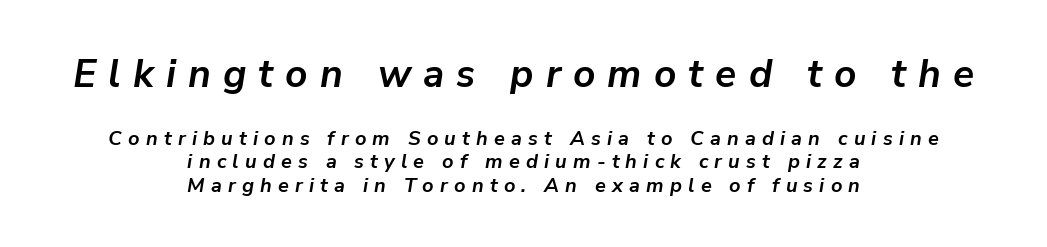
Q: Is the text bold? A: Yes.
Q: Is the text italic (slanted)? A: Yes, it leans right by about 9 degrees.
Q: Is the text underlined? A: No.
Q: How is the paragraph aligned? A: Centered.
Q: Is the spacing between letters normal or unusually wide? A: Unusually wide.
Q: Which block of text is set in a larger size, the first (top) or the second (bottom)? A: The first (top) one.
Q: Width (condensed, normal, or wide)? A: Normal.
Q: Stroke contrast? A: Low.
Q: x-height? A: Medium.
Q: Monospaced? A: No.
